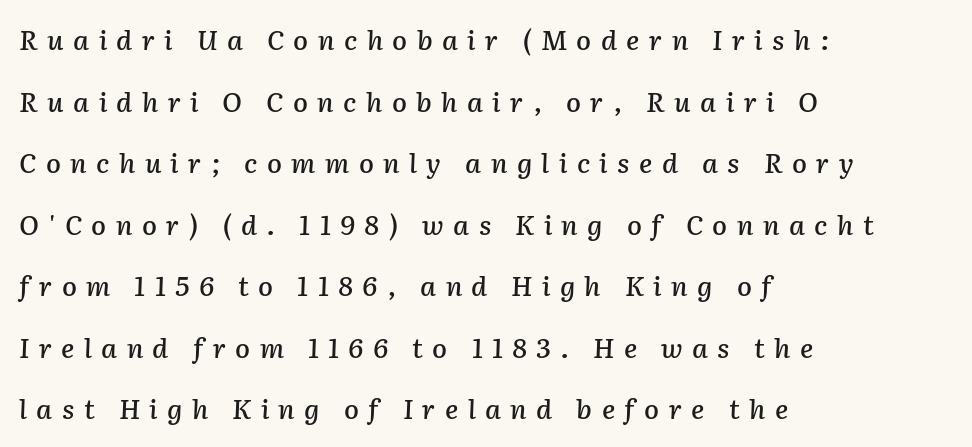
The image shows 27 px text type, italic (leaning right); set left-aligned, loose line spacing (2.28x), unusually wide letter spacing (+0.35 em), not underlined.
